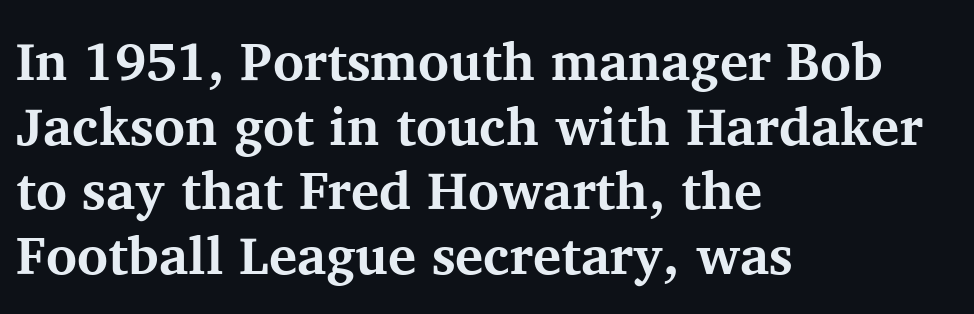
The area under the type is left untouched. What stands out about the letter spacing? Nothing — it is the standard amount. Look at the bottom of the vertical strokes: they flare into serifs here. The text block is weighted toward the left margin, trailing off unevenly rightward.
